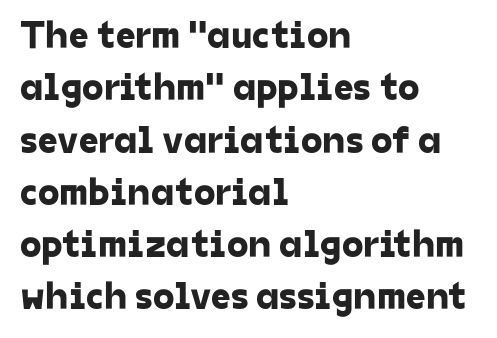
The image shows 39 px sans-serif type; set left-aligned, normal line spacing (1.34x), normal letter spacing, not underlined; low stroke contrast and a medium x-height.
